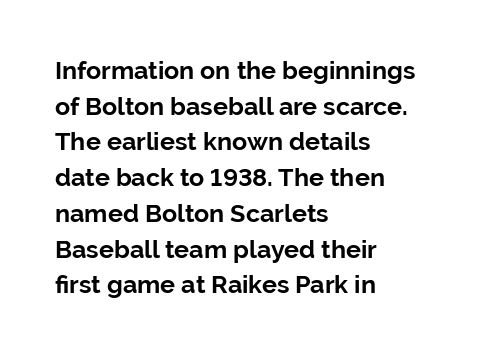
Q: Is the text bold? A: Yes.
Q: Is the text italic (slanted)? A: No, it is upright.
Q: Is the text underlined? A: No.
Q: How is the paragraph aligned? A: Left-aligned.
Q: Is the spacing between letters normal or unusually wide? A: Normal.
Q: Is the spacing between lines tight, normal or loose? A: Normal.
